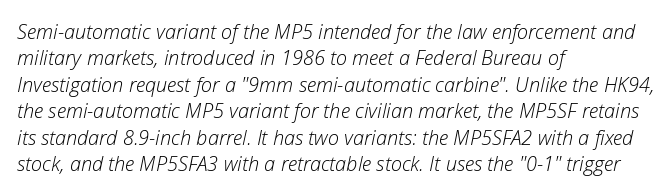
Q: Is the text bold? A: No.
Q: Is the text italic (slanted)? A: Yes, it leans right by about 12 degrees.
Q: Is the text underlined? A: No.
Q: How is the paragraph aligned? A: Left-aligned.
Q: Is the spacing between letters normal or unusually wide? A: Normal.
Q: Is the spacing between lines tight, normal or loose? A: Normal.
